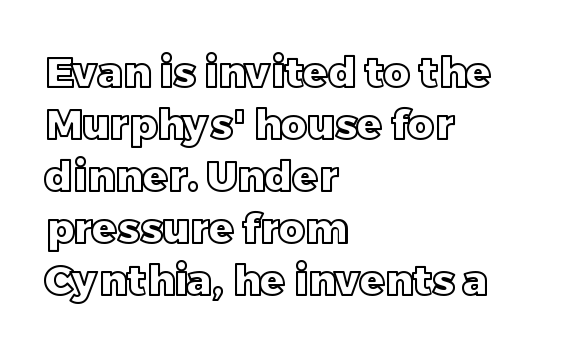
{"italic": "no", "width": "normal", "x_height": "large", "monospaced": "no", "underline": "no", "align": "left", "line_spacing": "normal", "line_spacing_ratio": 1.27, "letter_spacing": "normal", "letter_spacing_em": 0.0, "glyph_px": 41}
